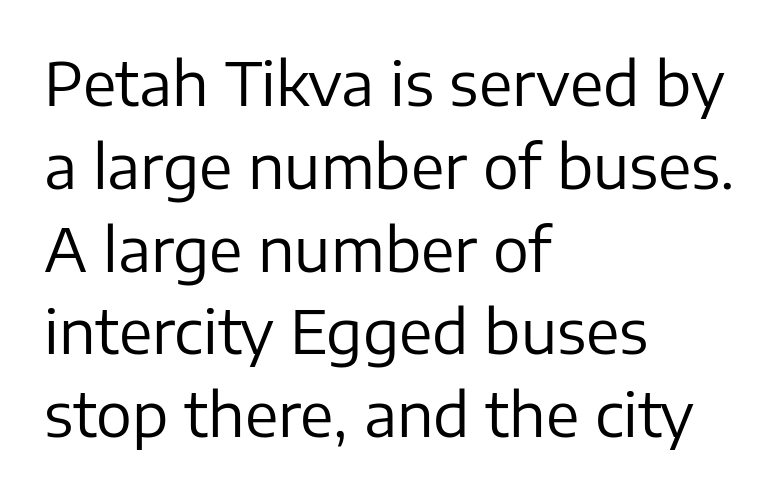
Note the varied advance widths — an 'i' is clearly narrower than an 'm'. Stems here are at most as thick as an everyday book face. The line texture is even and compact thanks to regular tracking. Compared with a centered layout, this one pins lines to the left instead. The passage shown is typeset with a sans-serif family.
